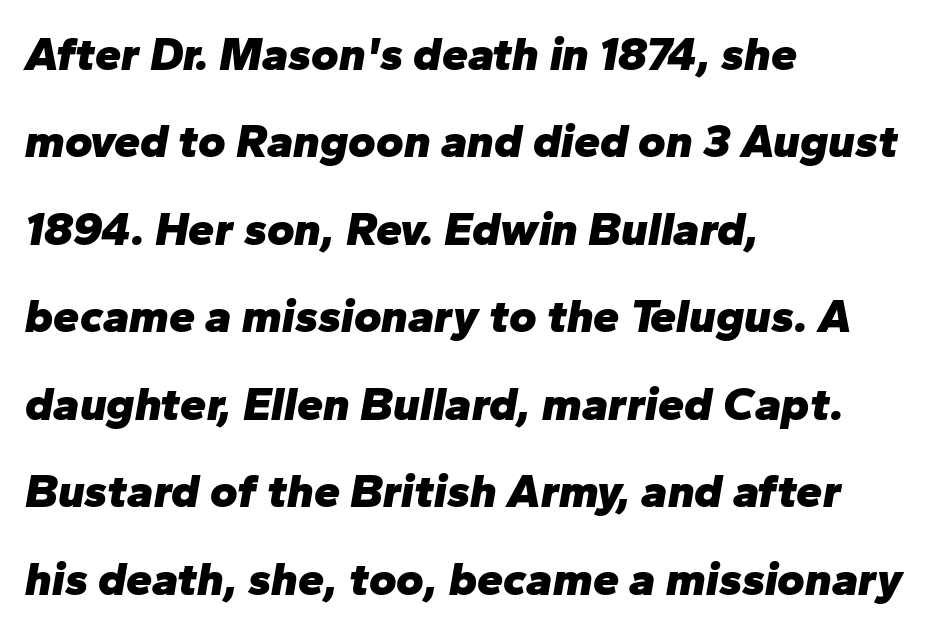
The image shows 47 px heavy type, italic (leaning right); set left-aligned, line spacing 1.86x, normal letter spacing, not underlined; low stroke contrast and a medium x-height.
